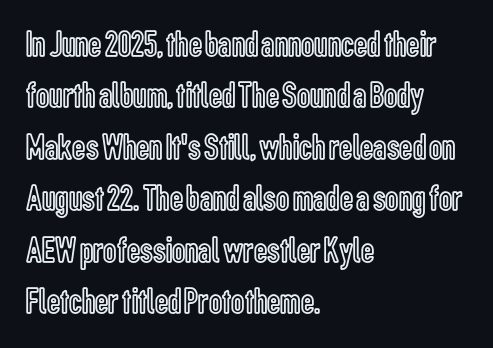
{"italic": "no", "width": "condensed", "x_height": "medium", "monospaced": "no", "underline": "no", "align": "left", "line_spacing": "normal", "line_spacing_ratio": 1.39, "letter_spacing": "normal", "letter_spacing_em": 0.0, "glyph_px": 37}
